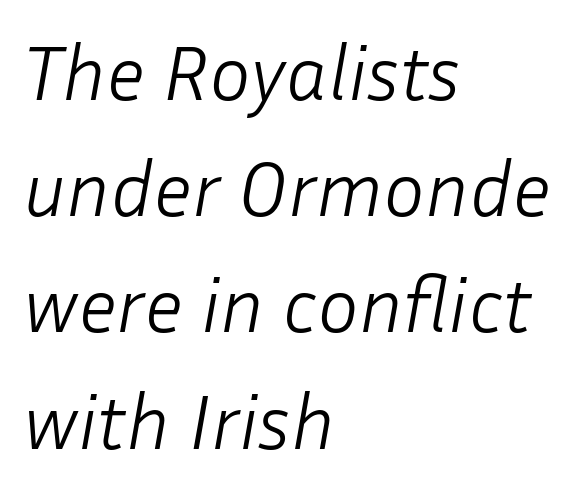
Q: Is the text bold? A: No.
Q: Is the text italic (slanted)? A: Yes, it leans right by about 10 degrees.
Q: Is the text underlined? A: No.
Q: How is the paragraph aligned? A: Left-aligned.
Q: Is the spacing between letters normal or unusually wide? A: Normal.
Q: Is the spacing between lines tight, normal or loose? A: Normal.
Q: Width (condensed, normal, or wide)? A: Normal.
Q: Stroke contrast? A: Low.
Q: x-height? A: Medium.
Q: Monospaced? A: No.
